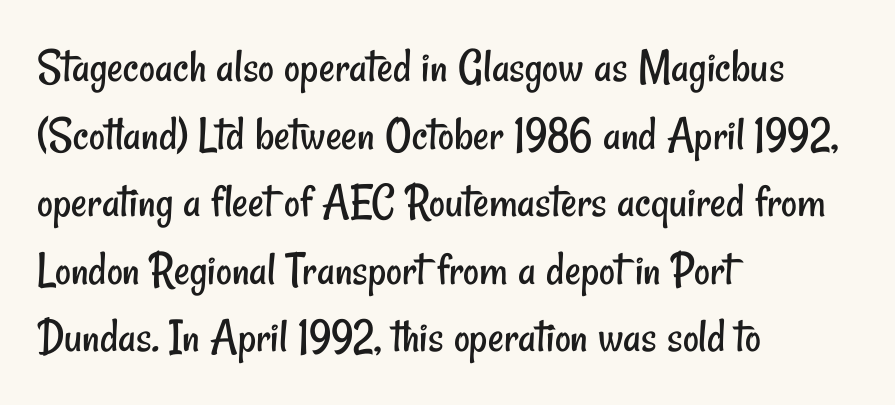
{"serif": "no", "bold": "no", "weight": "regular", "width": "condensed", "stroke_contrast": "low", "x_height": "small", "monospaced": "no", "underline": "no", "align": "left", "line_spacing": "normal", "line_spacing_ratio": 1.38, "letter_spacing": "normal", "letter_spacing_em": 0.0, "glyph_px": 49}
